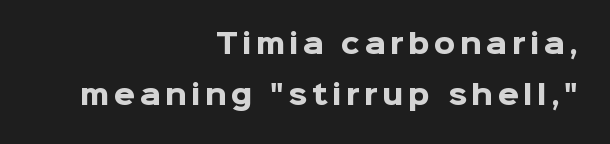
The image shows 27 px bold type, upright; set right-aligned, loose line spacing (1.9x), not underlined.
